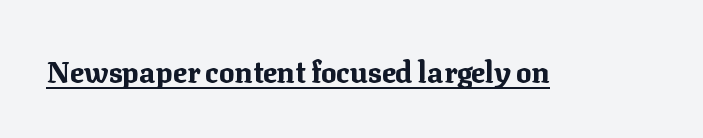
The image shows 29 px bold serif type, upright; set normal letter spacing, underlined; medium stroke contrast and a medium x-height.
